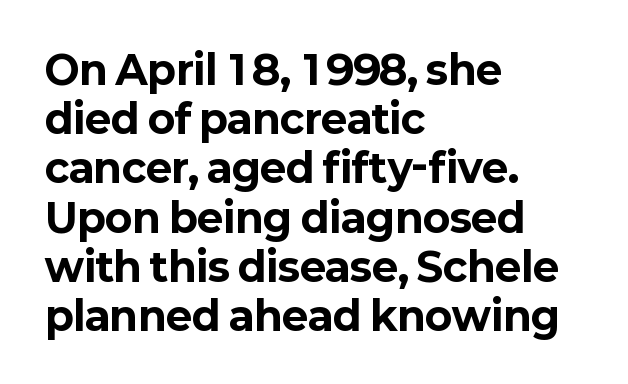
Q: Is the text bold? A: Yes.
Q: Is the text italic (slanted)? A: No, it is upright.
Q: Is the typeface a serif or a sans-serif typeface? A: Sans-serif.
Q: Is the text underlined? A: No.
Q: How is the paragraph aligned? A: Left-aligned.
Q: Is the spacing between letters normal or unusually wide? A: Normal.
Q: Width (condensed, normal, or wide)? A: Normal.
Q: Stroke contrast? A: Low.
Q: x-height? A: Medium.
Q: Monospaced? A: No.
